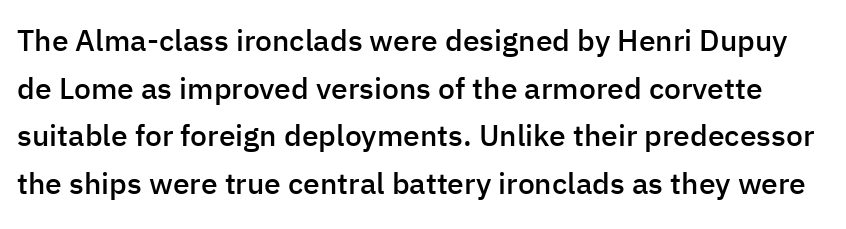
{"serif": "no", "italic": "no", "bold": "semi", "weight": "semibold", "width": "normal", "stroke_contrast": "low", "x_height": "medium", "monospaced": "no", "underline": "no", "line_spacing": "normal", "line_spacing_ratio": 1.59, "letter_spacing": "normal", "letter_spacing_em": 0.0, "glyph_px": 30}
